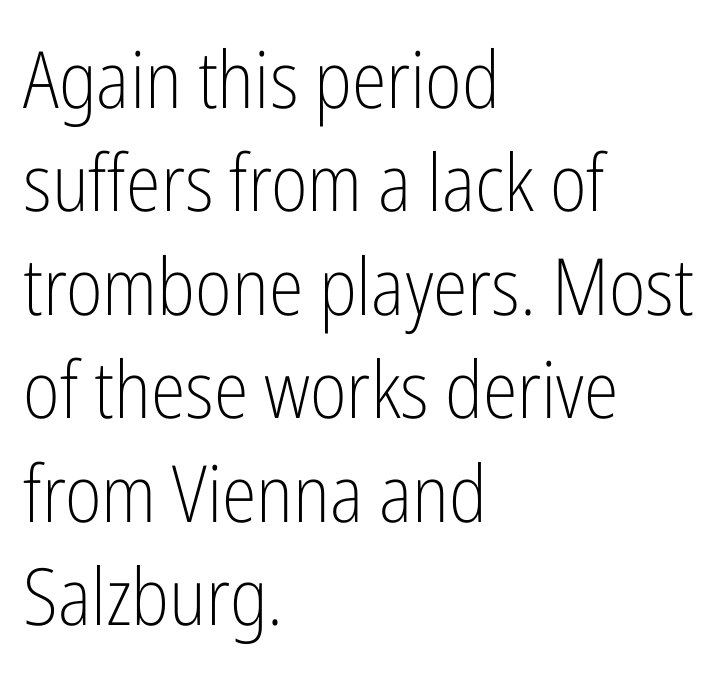
The image shows 79 px light, condensed sans-serif type, upright; set left-aligned, normal line spacing (1.31x), normal letter spacing, not underlined; low stroke contrast and a medium x-height.
